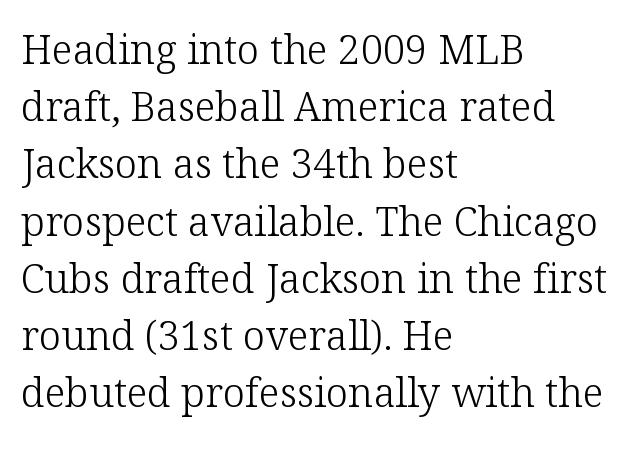
Q: Is the text bold? A: No.
Q: Is the text italic (slanted)? A: No, it is upright.
Q: Is the typeface a serif or a sans-serif typeface? A: Serif.
Q: Is the text underlined? A: No.
Q: How is the paragraph aligned? A: Left-aligned.
Q: Is the spacing between letters normal or unusually wide? A: Normal.
Q: Is the spacing between lines tight, normal or loose? A: Normal.
Q: Width (condensed, normal, or wide)? A: Normal.
Q: Stroke contrast? A: Low.
Q: x-height? A: Medium.
Q: Monospaced? A: No.
